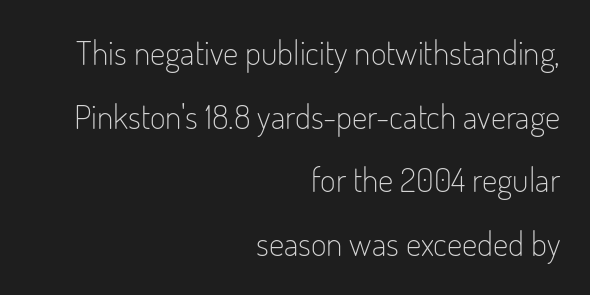
{"serif": "no", "italic": "no", "bold": "no", "weight": "light", "width": "condensed", "stroke_contrast": "low", "x_height": "small", "monospaced": "no", "underline": "no", "align": "right", "line_spacing_ratio": 1.87, "letter_spacing": "normal", "letter_spacing_em": 0.0, "glyph_px": 34}
